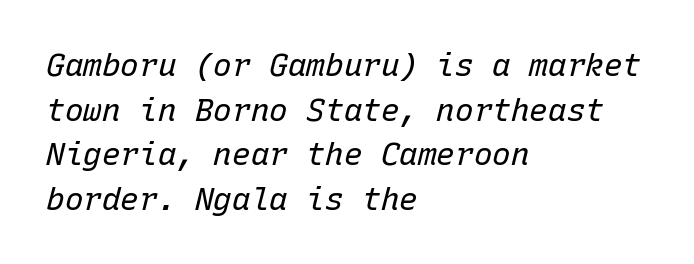
Q: Is the text bold? A: No.
Q: Is the text italic (slanted)? A: Yes, it leans right by about 15 degrees.
Q: Is the text underlined? A: No.
Q: How is the paragraph aligned? A: Left-aligned.
Q: Is the spacing between letters normal or unusually wide? A: Normal.
Q: Is the spacing between lines tight, normal or loose? A: Normal.
Q: Width (condensed, normal, or wide)? A: Normal.
Q: Stroke contrast? A: Low.
Q: x-height? A: Medium.
Q: Monospaced? A: Yes.
